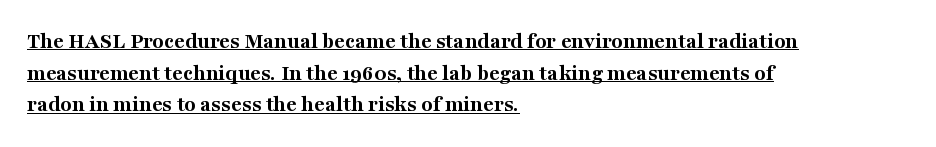
{"italic": "no", "bold": "yes", "underline": "yes", "align": "left", "line_spacing": "normal", "line_spacing_ratio": 1.38, "letter_spacing": "normal", "letter_spacing_em": 0.0, "glyph_px": 23}
